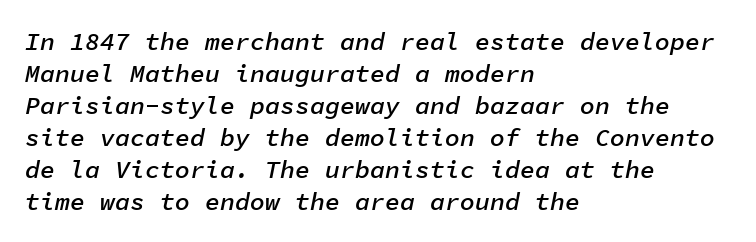
Leading matches the norm, producing a regular column. Each row of text sits above clean, open space. The passage shown leans; its letterforms are oblique. On the weight axis this lands at semibold, roughly 600. The paragraph has a hard left edge and a soft right edge. The rendering keeps characters at their native spacing.
